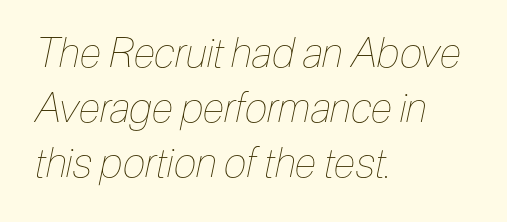
This sample uses an oblique cut, with every glyph tilted off the vertical. The zone under the glyphs is completely vacant. Which margin do the lines hug? The left one — the right edge is uneven. This reads as an unemphasized weight, regular at the heaviest. Note the varied advance widths — an 'i' is clearly narrower than an 'm'.
